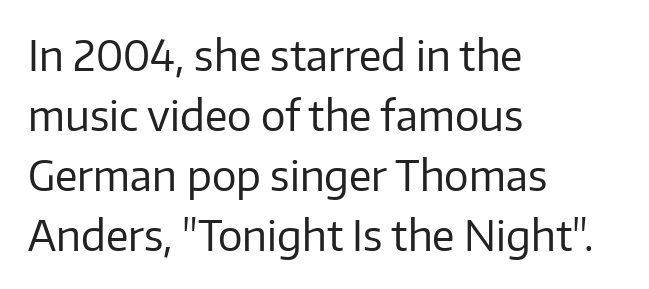
Q: Is the text bold? A: No.
Q: Is the text italic (slanted)? A: No, it is upright.
Q: Is the typeface a serif or a sans-serif typeface? A: Sans-serif.
Q: Is the text underlined? A: No.
Q: How is the paragraph aligned? A: Left-aligned.
Q: Is the spacing between letters normal or unusually wide? A: Normal.
Q: Is the spacing between lines tight, normal or loose? A: Normal.
Q: Width (condensed, normal, or wide)? A: Normal.
Q: Stroke contrast? A: Low.
Q: x-height? A: Medium.
Q: Monospaced? A: No.
